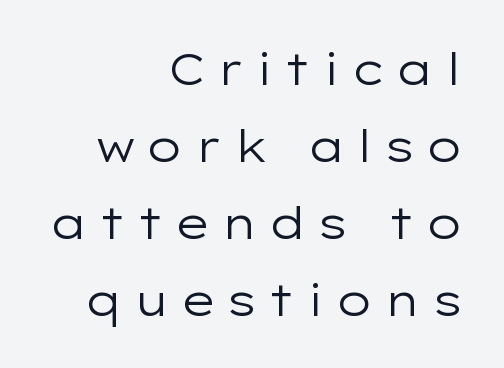
The image shows 44 px regular-weight, wide sans-serif type, upright; set right-aligned, line spacing 1.75x, unusually wide letter spacing (+0.23 em), not underlined; low stroke contrast and a medium x-height.
